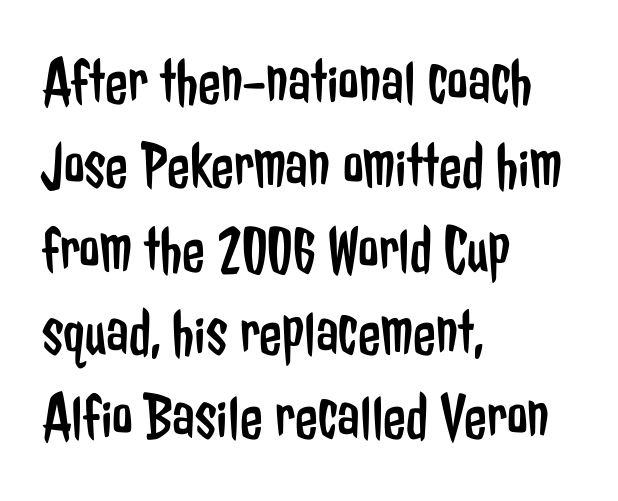
The image shows 66 px regular-weight, condensed sans-serif type, upright; set left-aligned, normal line spacing (1.27x), normal letter spacing, not underlined; low stroke contrast and a medium x-height.
